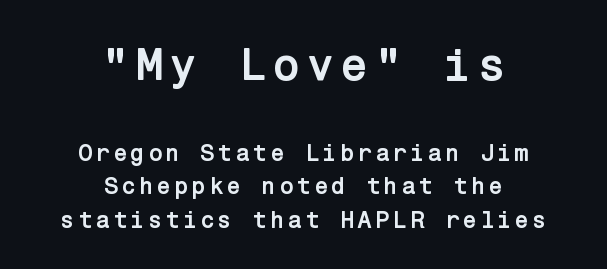
{"serif": "no", "italic": "no", "bold": "yes", "weight": "semibold", "width": "normal", "stroke_contrast": "low", "x_height": "medium", "underline": "no", "align": "center", "line_spacing": "normal", "line_spacing_ratio": 1.39, "larger_block": "first", "size_ratio": 1.96, "glyph_px": 47}
